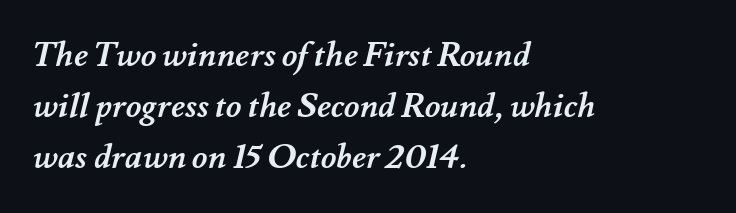
The image shows 34 px semibold type; set left-aligned, normal line spacing (1.5x), normal letter spacing, not underlined; medium stroke contrast and a small x-height.
